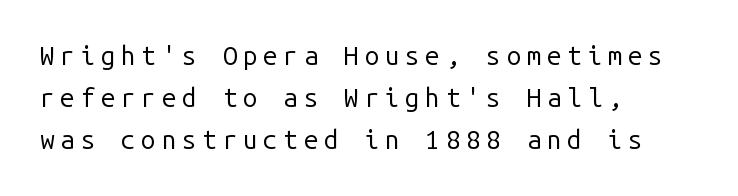
The image shows 26 px text type, upright; set left-aligned, normal line spacing (1.61x), unusually wide letter spacing (+0.22 em), not underlined.
